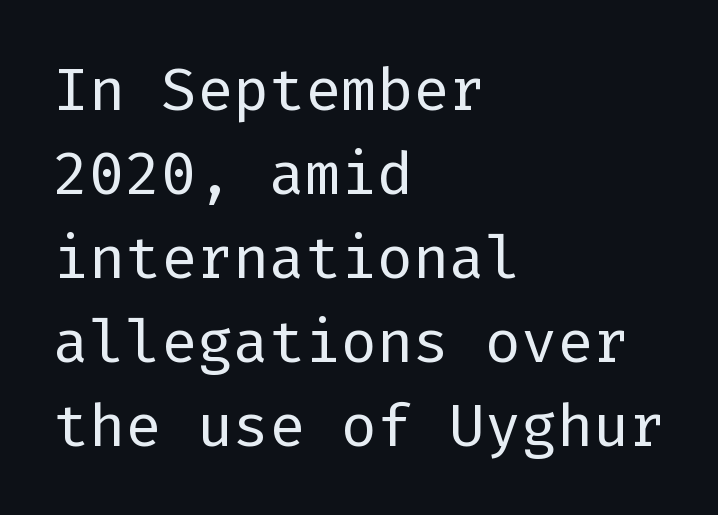
{"serif": "no", "italic": "no", "bold": "no", "weight": "regular", "width": "normal", "stroke_contrast": "low", "x_height": "medium", "underline": "no", "align": "left", "line_spacing": "normal", "line_spacing_ratio": 1.4, "letter_spacing": "normal", "letter_spacing_em": 0.0, "glyph_px": 60}
